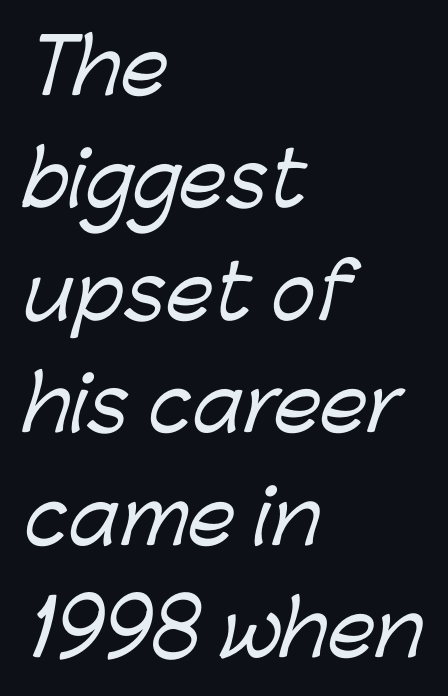
The tracking reads as untouched default to a designer's eye. Is this a fixed-width face? No — the glyphs have proportional, varying widths. The lines are quadded left. Are there feet on the stems? There aren't — it's a sans. Honestly, the row spacing looks completely unremarkable.
